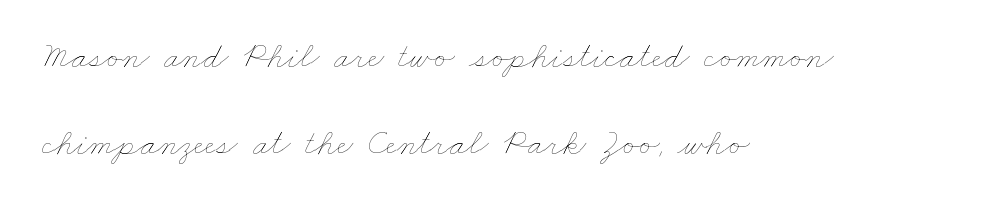
The image shows 36 px thin, wide type; set left-aligned, loose line spacing (2.41x), normal letter spacing, not underlined; low stroke contrast and a small x-height.
